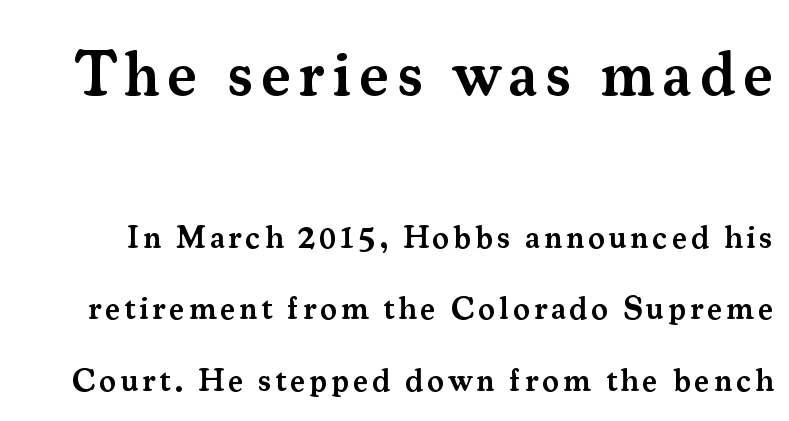
The image shows 63 px semibold serif type, upright; set loose line spacing (2.24x), not underlined; the first (top) block is 1.97x larger; medium stroke contrast and a small x-height.
